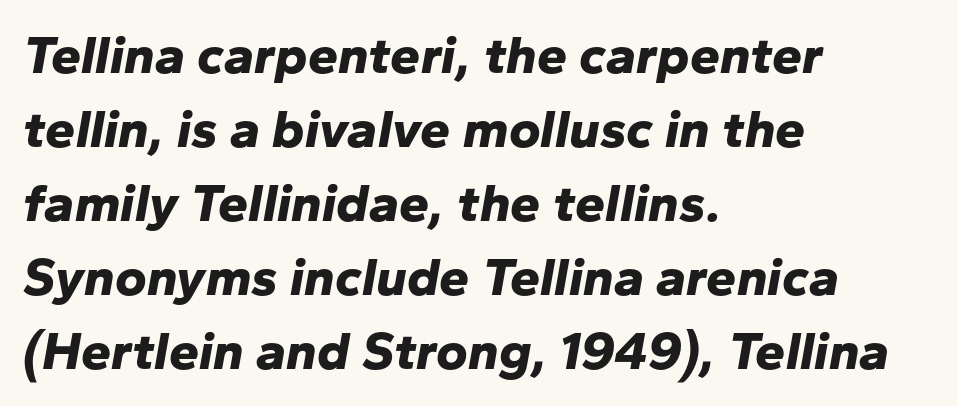
Q: Is the text bold? A: Yes.
Q: Is the text italic (slanted)? A: Yes, it leans right by about 10 degrees.
Q: Is the text underlined? A: No.
Q: How is the paragraph aligned? A: Left-aligned.
Q: Is the spacing between letters normal or unusually wide? A: Normal.
Q: Is the spacing between lines tight, normal or loose? A: Normal.
Q: Width (condensed, normal, or wide)? A: Normal.
Q: Stroke contrast? A: Low.
Q: x-height? A: Medium.
Q: Monospaced? A: No.
